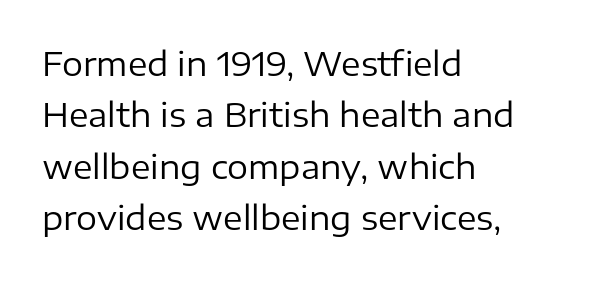
{"serif": "no", "italic": "no", "bold": "no", "weight": "regular", "width": "normal", "stroke_contrast": "low", "x_height": "medium", "monospaced": "no", "underline": "no", "align": "left", "line_spacing": "normal", "line_spacing_ratio": 1.56, "letter_spacing": "normal", "letter_spacing_em": 0.0, "glyph_px": 33}
